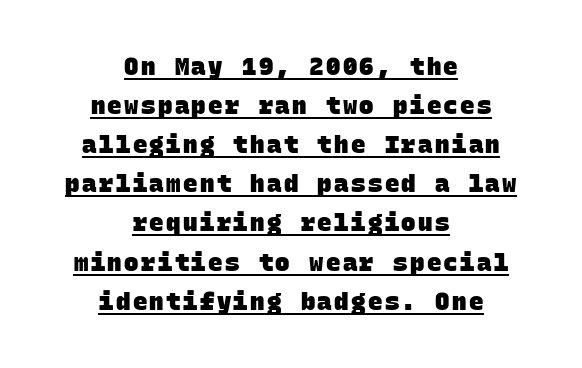
{"bold": "yes", "underline": "yes", "align": "center", "line_spacing": "normal", "line_spacing_ratio": 1.63, "glyph_px": 24}
